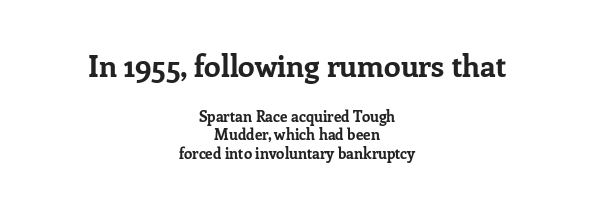
These lines were composed using upright roman letters. The rendering uses natural spacing where letterforms have individual widths. Caption: multi-line text, centered on the measure. Short note: letters normally spaced.
